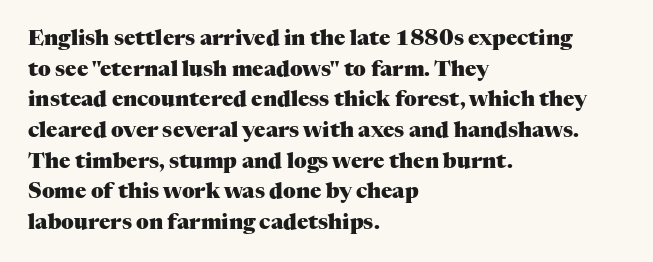
The image shows 21 px bold type, upright; set left-aligned, normal line spacing (1.46x), normal letter spacing, not underlined.
